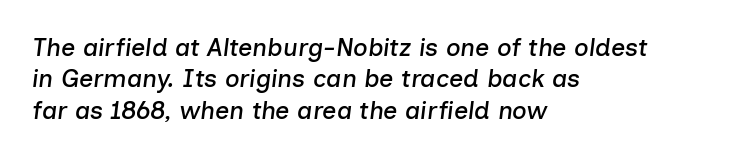
The horizontal fit of the characters is conventional and even. Designer's note — italics engaged. If you measured baseline to baseline, you'd find a middling distance. These lines stack with their left ends in a neat column.
